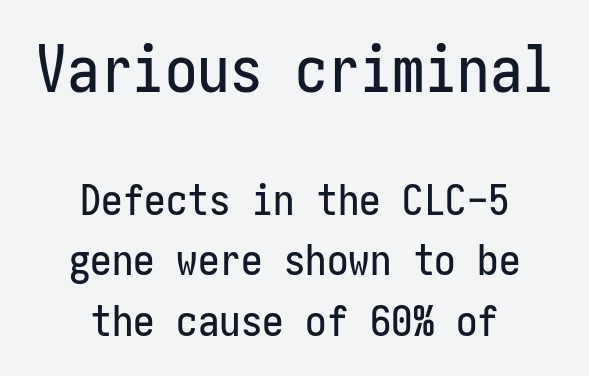
{"serif": "no", "italic": "no", "width": "condensed", "stroke_contrast": "low", "x_height": "medium", "underline": "no", "align": "center", "line_spacing": "normal", "line_spacing_ratio": 1.41, "letter_spacing": "normal", "letter_spacing_em": 0.0, "larger_block": "first", "size_ratio": 1.51, "glyph_px": 65}
